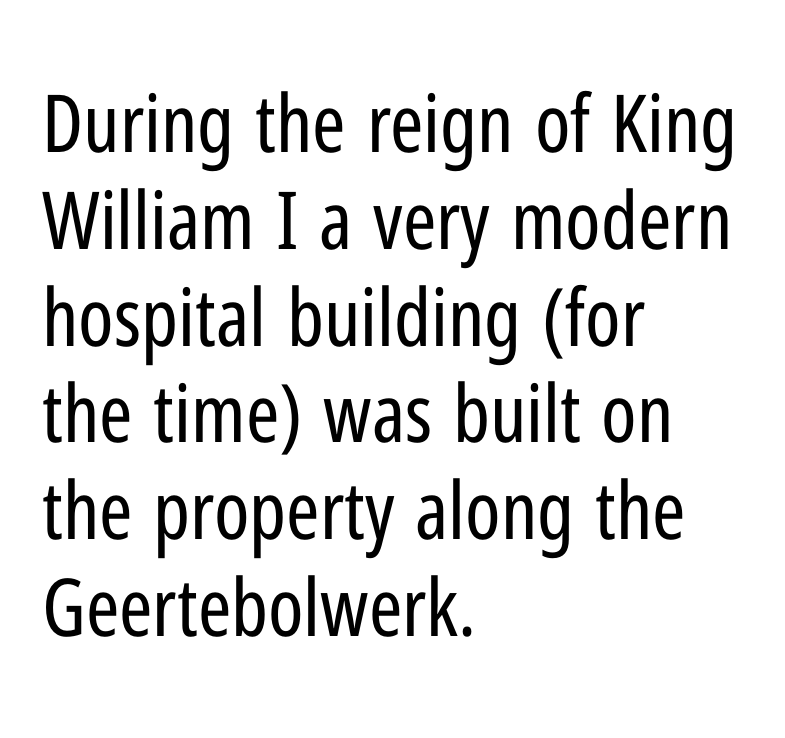
{"serif": "no", "italic": "no", "bold": "no", "weight": "regular", "width": "condensed", "stroke_contrast": "low", "x_height": "medium", "monospaced": "no", "underline": "no", "align": "left", "line_spacing_ratio": 1.21, "letter_spacing": "normal", "letter_spacing_em": 0.0, "glyph_px": 80}
